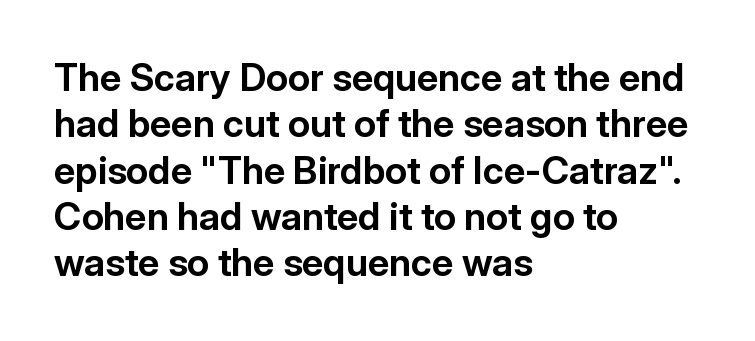
The face used here is rendered with its standard letterfit. Typographically, this falls in the sans-serif category. Varying glyph widths throughout — classic text-font behaviour. Caption: multi-line text, flush left, ragged right.
